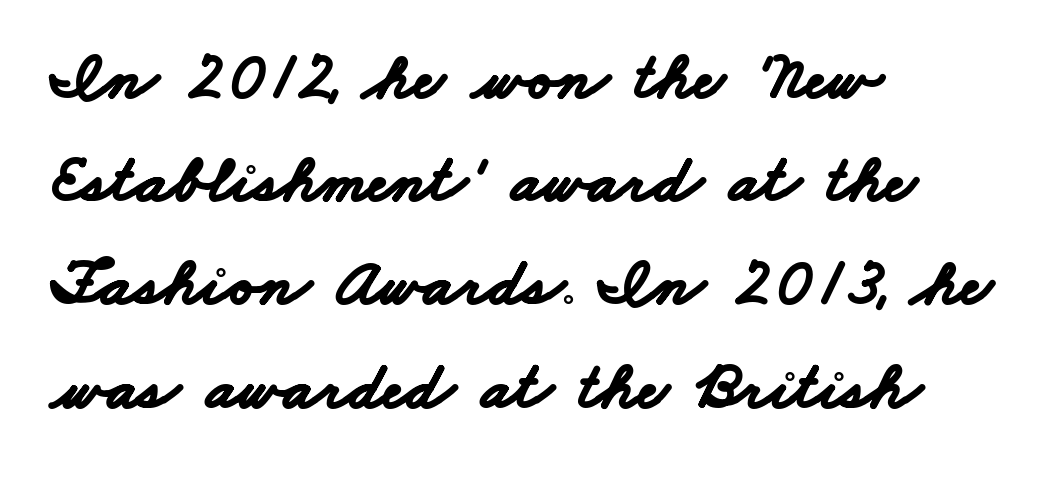
Q: Is the text bold? A: Yes.
Q: Is the typeface a serif or a sans-serif typeface? A: Sans-serif.
Q: Is the text underlined? A: No.
Q: How is the paragraph aligned? A: Left-aligned.
Q: Is the spacing between letters normal or unusually wide? A: Normal.
Q: Is the spacing between lines tight, normal or loose? A: Normal.
Q: Width (condensed, normal, or wide)? A: Wide.
Q: Stroke contrast? A: Low.
Q: x-height? A: Small.
Q: Monospaced? A: No.
